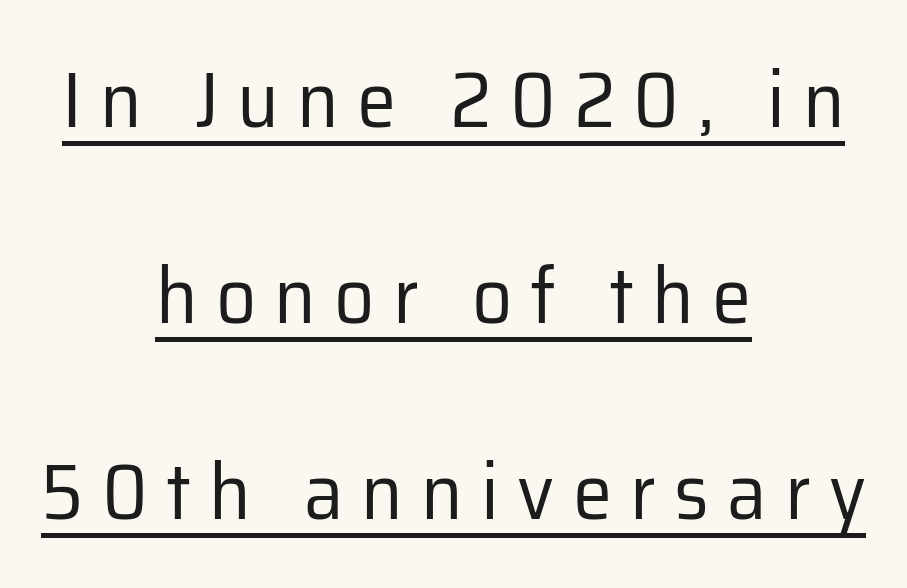
{"serif": "no", "italic": "no", "bold": "no", "weight": "regular", "width": "normal", "stroke_contrast": "low", "x_height": "medium", "monospaced": "no", "underline": "yes", "align": "center", "line_spacing": "loose", "line_spacing_ratio": 2.48, "letter_spacing": "wide", "letter_spacing_em": 0.23, "glyph_px": 79}
